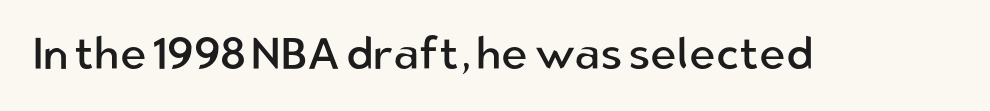
The image shows 45 px regular-weight sans-serif type, upright; set normal letter spacing, not underlined; low stroke contrast and a medium x-height.
